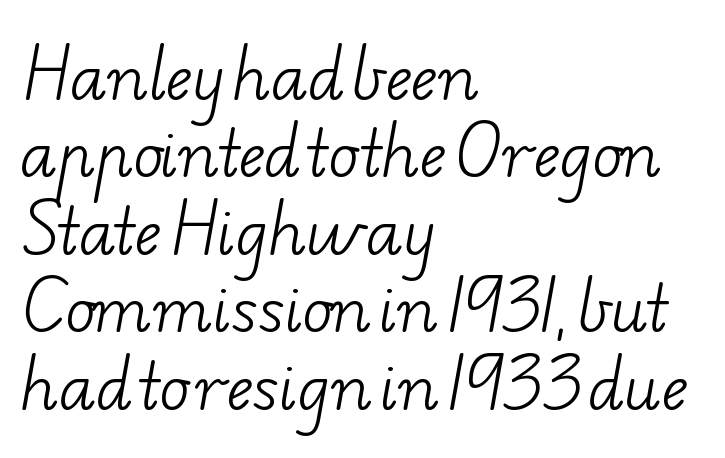
{"serif": "yes", "bold": "no", "weight": "light", "width": "wide", "stroke_contrast": "low", "x_height": "small", "monospaced": "no", "underline": "no", "align": "left", "line_spacing": "normal", "line_spacing_ratio": 1.25, "letter_spacing": "normal", "letter_spacing_em": 0.0, "glyph_px": 62}
